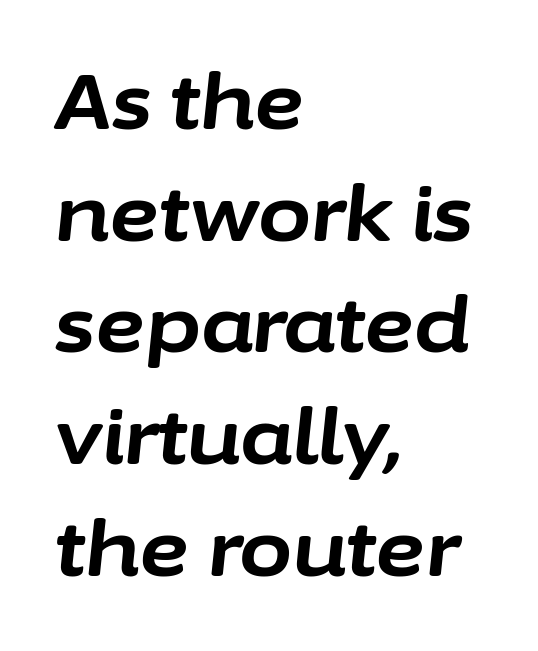
Its strokes are broad and dark, the hallmark of bold type. A typesetter would mark this as italic. Spacing verdict: proportional, widths tailored to each character. These lines sit exactly where default settings would place them. Descenders hang freely into open space. How are the letters spaced? Ordinarily, with no added tracking.
